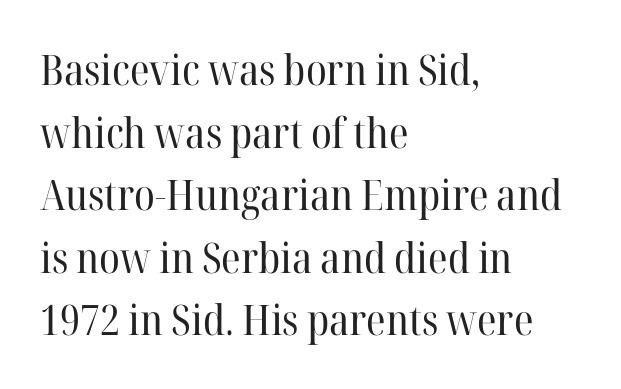
If you measured baseline to baseline, you'd find a middling distance. Unmarked baselines from the first word to the last. Each word holds together tightly as a unit, with standard inter-letter gaps. This sample uses an upright cut, with every glyph sitting square on the baseline. Proportional: the letters do not fall into vertical columns.
